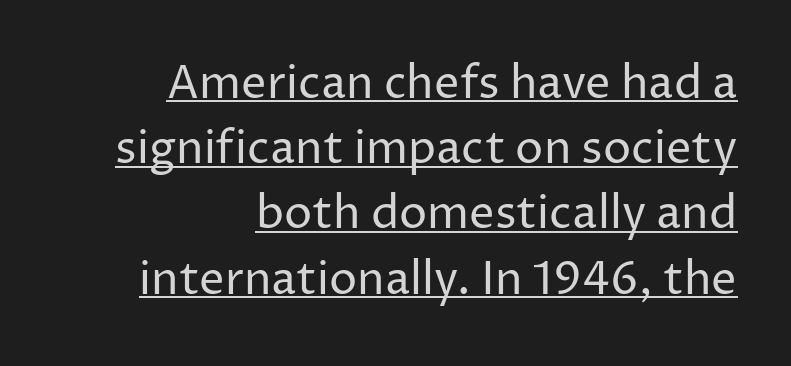
Q: Is the text bold? A: No.
Q: Is the text italic (slanted)? A: No, it is upright.
Q: Is the typeface a serif or a sans-serif typeface? A: Sans-serif.
Q: Is the text underlined? A: Yes.
Q: How is the paragraph aligned? A: Right-aligned.
Q: Is the spacing between letters normal or unusually wide? A: Normal.
Q: Is the spacing between lines tight, normal or loose? A: Normal.
Q: Width (condensed, normal, or wide)? A: Normal.
Q: Stroke contrast? A: Low.
Q: x-height? A: Medium.
Q: Monospaced? A: No.
